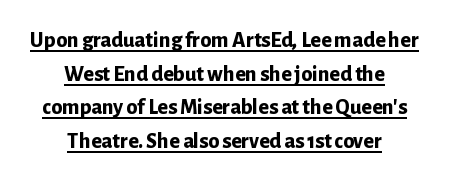
Q: Is the text bold? A: Yes.
Q: Is the text italic (slanted)? A: No, it is upright.
Q: Is the text underlined? A: Yes.
Q: How is the paragraph aligned? A: Centered.
Q: Is the spacing between letters normal or unusually wide? A: Normal.
Q: Is the spacing between lines tight, normal or loose? A: Normal.
